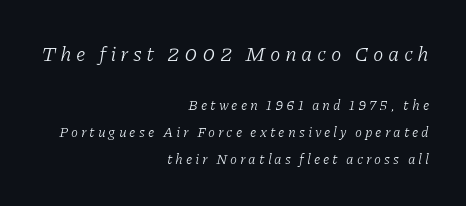
{"italic": "yes", "lean": "right", "slant_degrees": 11, "bold": "no", "underline": "no", "align": "right", "line_spacing": "loose", "line_spacing_ratio": 1.92, "letter_spacing": "wide", "letter_spacing_em": 0.21, "larger_block": "first", "size_ratio": 1.5, "glyph_px": 21}
